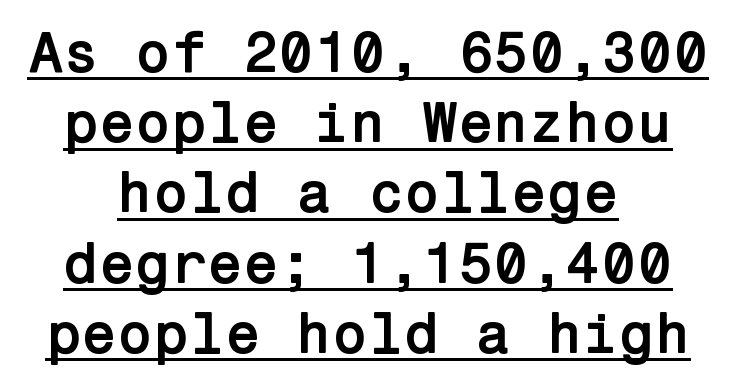
The image shows 58 px semibold sans-serif type, upright; set centered, line spacing 1.21x, normal letter spacing, underlined; low stroke contrast and a medium x-height.
